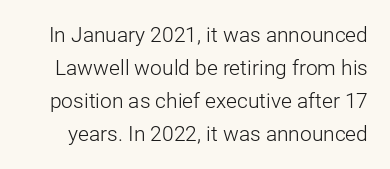
{"italic": "no", "bold": "no", "underline": "no", "line_spacing": "normal", "line_spacing_ratio": 1.57, "letter_spacing": "normal", "letter_spacing_em": 0.0, "glyph_px": 21}
